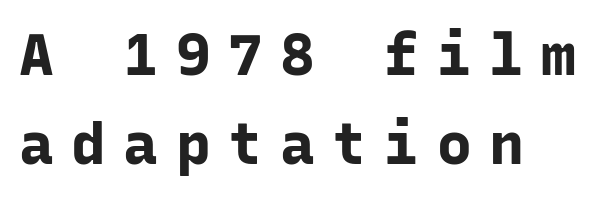
{"serif": "no", "italic": "no", "bold": "yes", "weight": "bold", "width": "normal", "stroke_contrast": "low", "x_height": "medium", "monospaced": "yes", "underline": "no", "line_spacing": "normal", "line_spacing_ratio": 1.54, "letter_spacing": "wide", "letter_spacing_em": 0.3, "glyph_px": 58}
